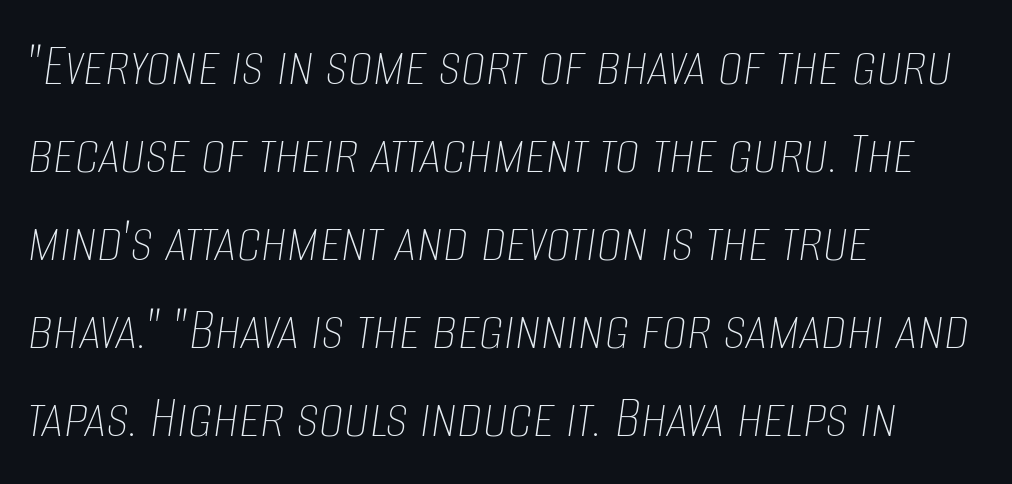
Q: Is the text bold? A: No.
Q: Is the text italic (slanted)? A: Yes, it leans right by about 8 degrees.
Q: Is the text underlined? A: No.
Q: How is the paragraph aligned? A: Left-aligned.
Q: Is the spacing between letters normal or unusually wide? A: Normal.
Q: Is the spacing between lines tight, normal or loose? A: Normal.
Q: Width (condensed, normal, or wide)? A: Condensed.
Q: Stroke contrast? A: Low.
Q: x-height? A: Large.
Q: Monospaced? A: No.
